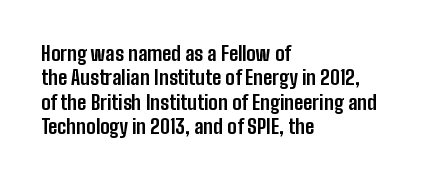
In terms of weight, the rendering is a true, heavy bold. In CSS terms this would be text-align: left. This rendering leaves character spacing at its baseline value. Honestly, there is no underline to notice here at all. The typography opts for an upright posture over an oblique one.
